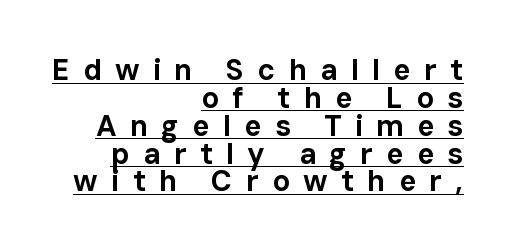
In designer terms, the underline attribute is active on this setting. I'd call this a sans setting — the letters go barefoot. Caption: expanded tracking, letters set apart. Rendered with straight, roman letterforms.
